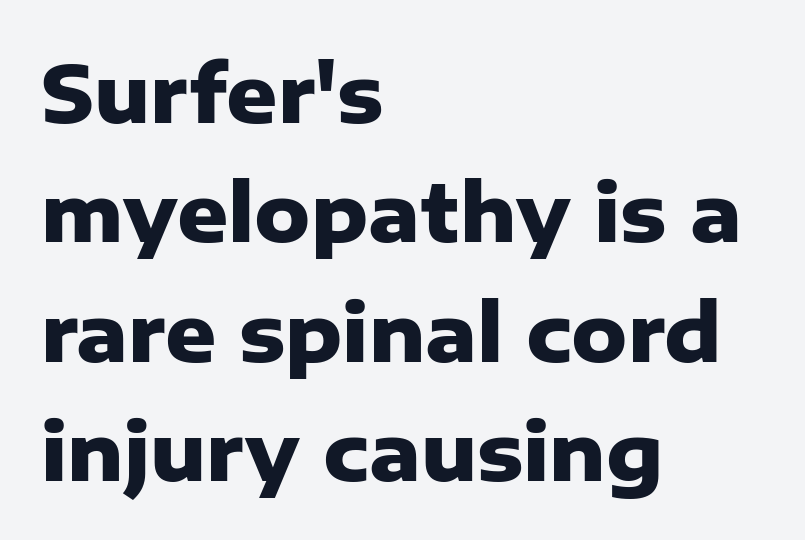
Q: Is the text bold? A: Yes.
Q: Is the text italic (slanted)? A: No, it is upright.
Q: Is the typeface a serif or a sans-serif typeface? A: Sans-serif.
Q: Is the text underlined? A: No.
Q: How is the paragraph aligned? A: Left-aligned.
Q: Is the spacing between letters normal or unusually wide? A: Normal.
Q: Is the spacing between lines tight, normal or loose? A: Normal.
Q: Width (condensed, normal, or wide)? A: Normal.
Q: Stroke contrast? A: Low.
Q: x-height? A: Medium.
Q: Monospaced? A: No.
